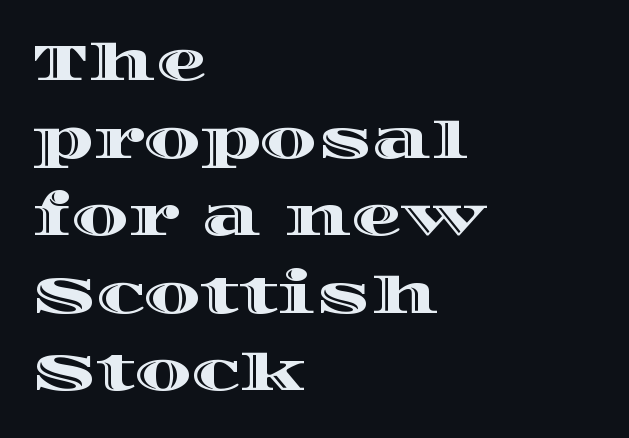
Q: Is the text italic (slanted)? A: No, it is upright.
Q: Is the text underlined? A: No.
Q: How is the paragraph aligned? A: Left-aligned.
Q: Is the spacing between letters normal or unusually wide? A: Normal.
Q: Is the spacing between lines tight, normal or loose? A: Normal.
Q: Width (condensed, normal, or wide)? A: Wide.
Q: x-height? A: Large.
Q: Monospaced? A: No.
